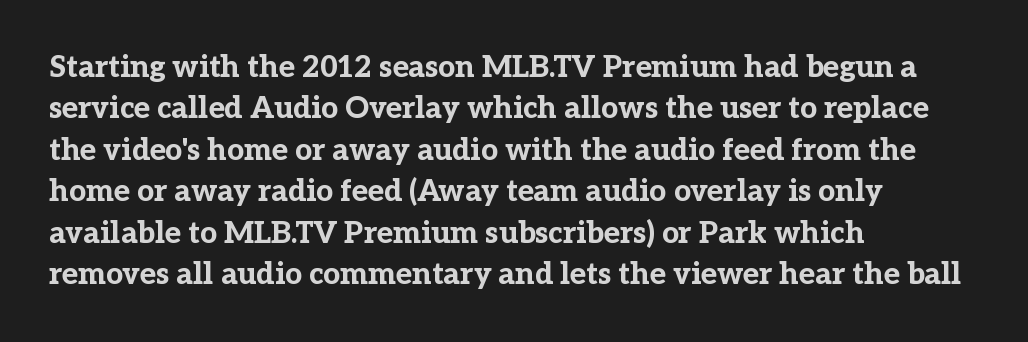
{"serif": "yes", "italic": "no", "bold": "yes", "weight": "bold", "width": "normal", "stroke_contrast": "low", "x_height": "medium", "monospaced": "no", "underline": "no", "align": "left", "line_spacing": "normal", "line_spacing_ratio": 1.38, "letter_spacing": "normal", "letter_spacing_em": 0.0, "glyph_px": 30}
